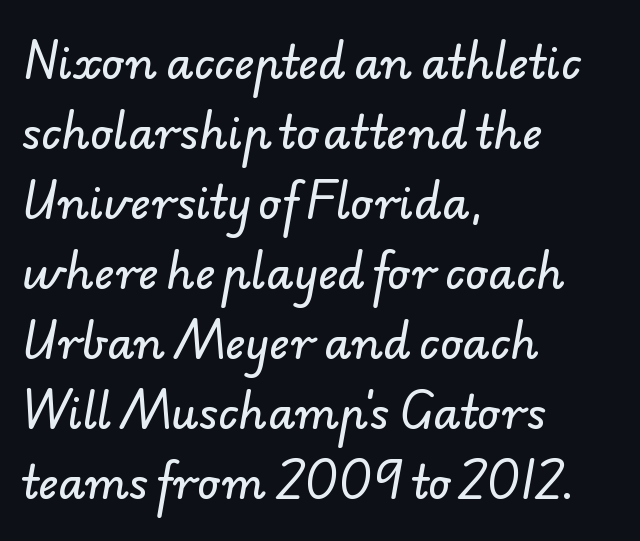
The image shows 44 px sans-serif type; set left-aligned, normal line spacing (1.59x), normal letter spacing, not underlined; low stroke contrast and a small x-height.
